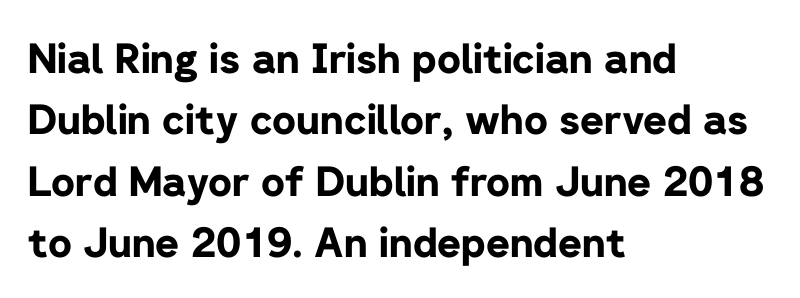
Q: Is the text bold? A: Yes.
Q: Is the text italic (slanted)? A: No, it is upright.
Q: Is the typeface a serif or a sans-serif typeface? A: Sans-serif.
Q: Is the text underlined? A: No.
Q: How is the paragraph aligned? A: Left-aligned.
Q: Is the spacing between letters normal or unusually wide? A: Normal.
Q: Is the spacing between lines tight, normal or loose? A: Normal.
Q: Width (condensed, normal, or wide)? A: Normal.
Q: Stroke contrast? A: Low.
Q: x-height? A: Medium.
Q: Monospaced? A: No.
